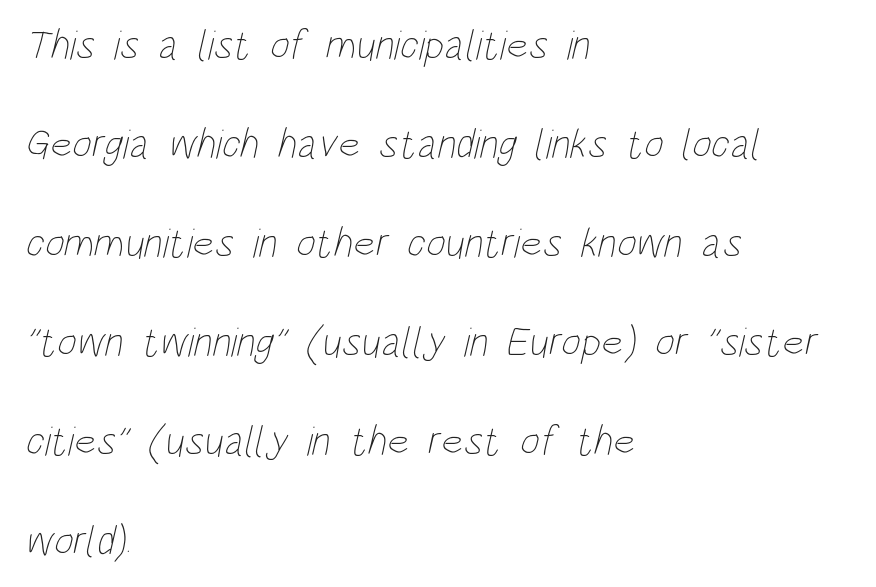
Compared with a centered layout, this one pins lines to the left instead. Widely set lines give the paragraph a tall, airy silhouette. The glyphs are unaccompanied by any horizontal stroke below them. Is this a fixed-width face? No — the glyphs have proportional, varying widths. Stems and bowls with no extra thickness — not bold. Nobody touched the tracking dial on this one.
